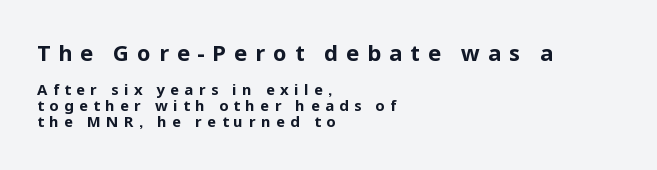
Q: Is the text bold? A: Yes.
Q: Is the text italic (slanted)? A: No, it is upright.
Q: Is the text underlined? A: No.
Q: How is the paragraph aligned? A: Left-aligned.
Q: Is the spacing between letters normal or unusually wide? A: Unusually wide.
Q: Is the spacing between lines tight, normal or loose? A: Tight.
Q: Which block of text is set in a larger size, the first (top) or the second (bottom)? A: The first (top) one.
